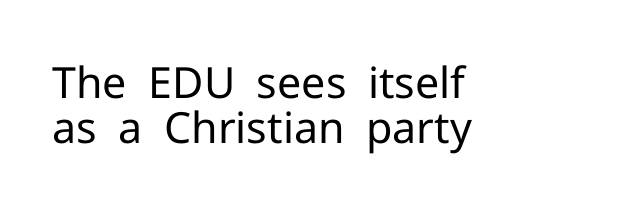
{"serif": "no", "italic": "no", "bold": "no", "weight": "regular", "width": "normal", "stroke_contrast": "low", "x_height": "medium", "monospaced": "no", "underline": "no", "align": "left", "line_spacing": "tight", "line_spacing_ratio": 1.05, "letter_spacing": "normal", "letter_spacing_em": 0.0, "glyph_px": 43}
